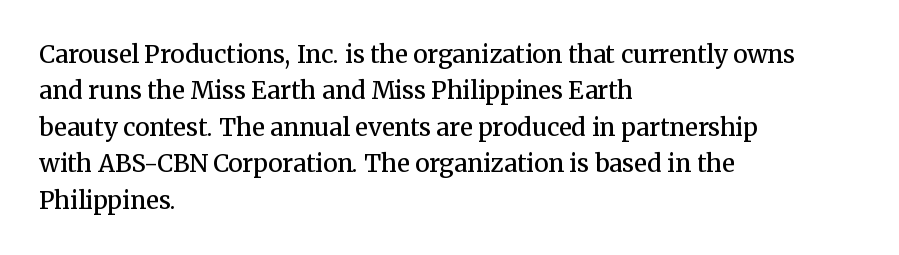
Q: Is the text bold? A: Semi-bold.
Q: Is the text italic (slanted)? A: No, it is upright.
Q: Is the text underlined? A: No.
Q: How is the paragraph aligned? A: Left-aligned.
Q: Is the spacing between letters normal or unusually wide? A: Normal.
Q: Is the spacing between lines tight, normal or loose? A: Normal.
